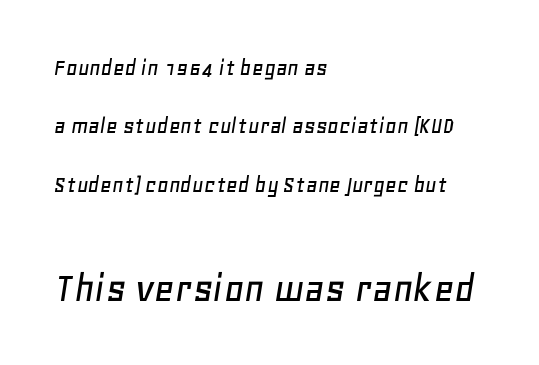
{"italic": "yes", "lean": "right", "slant_degrees": 11, "width": "normal", "stroke_contrast": "low", "x_height": "large", "monospaced": "no", "underline": "no", "align": "left", "line_spacing": "loose", "line_spacing_ratio": 2.34, "letter_spacing": "normal", "letter_spacing_em": 0.0, "larger_block": "second", "size_ratio": 1.76, "glyph_px": 44}
